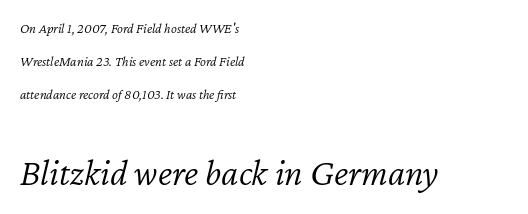
{"italic": "yes", "lean": "right", "slant_degrees": 12, "bold": "no", "weight": "light", "width": "normal", "stroke_contrast": "low", "x_height": "medium", "monospaced": "no", "underline": "no", "align": "left", "line_spacing": "loose", "line_spacing_ratio": 2.36, "letter_spacing": "normal", "letter_spacing_em": 0.0, "larger_block": "second", "size_ratio": 2.71, "glyph_px": 38}
